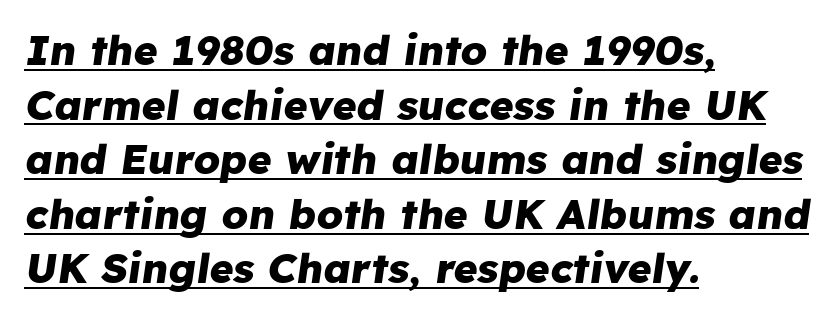
Q: Is the text bold? A: Yes.
Q: Is the text italic (slanted)? A: Yes, it leans right by about 8 degrees.
Q: Is the text underlined? A: Yes.
Q: How is the paragraph aligned? A: Left-aligned.
Q: Is the spacing between letters normal or unusually wide? A: Normal.
Q: Is the spacing between lines tight, normal or loose? A: Normal.
Q: Width (condensed, normal, or wide)? A: Normal.
Q: Stroke contrast? A: Low.
Q: x-height? A: Medium.
Q: Monospaced? A: No.
